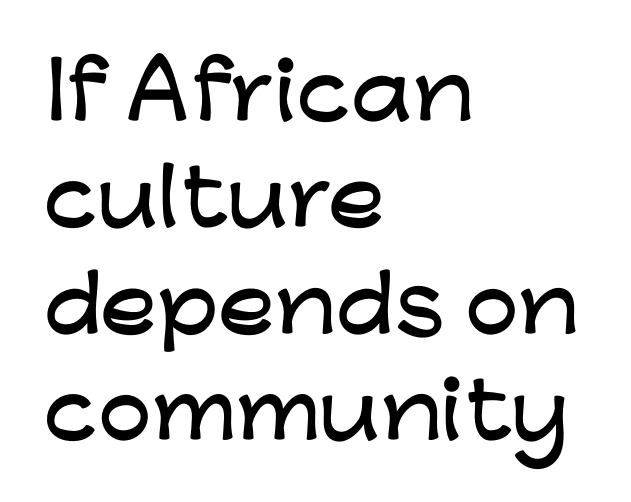
Every character sits straight up, as roman type does. Honestly, the letter spacing is just normal — you wouldn't notice it. Descenders hang freely into open space. Here the designer chose a conventional face with non-uniform glyph widths.
